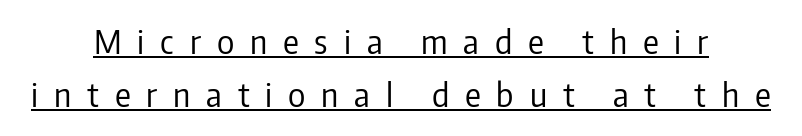
{"serif": "no", "italic": "no", "bold": "no", "weight": "regular", "width": "condensed", "stroke_contrast": "low", "x_height": "medium", "monospaced": "no", "underline": "yes", "align": "center", "line_spacing": "normal", "line_spacing_ratio": 1.61, "letter_spacing": "wide", "letter_spacing_em": 0.48, "glyph_px": 33}
